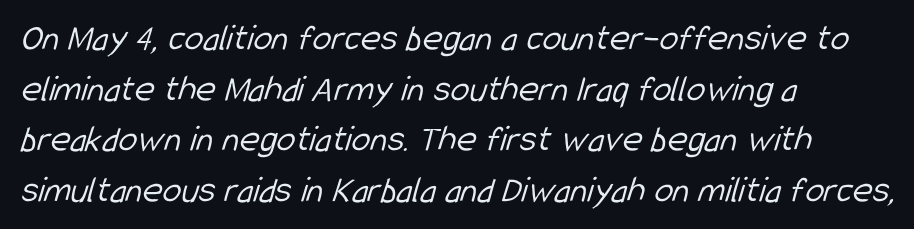
Q: Is the text bold? A: No.
Q: Is the typeface a serif or a sans-serif typeface? A: Sans-serif.
Q: Is the text underlined? A: No.
Q: How is the paragraph aligned? A: Left-aligned.
Q: Is the spacing between letters normal or unusually wide? A: Normal.
Q: Is the spacing between lines tight, normal or loose? A: Normal.
Q: Width (condensed, normal, or wide)? A: Condensed.
Q: Stroke contrast? A: Low.
Q: x-height? A: Medium.
Q: Monospaced? A: No.
